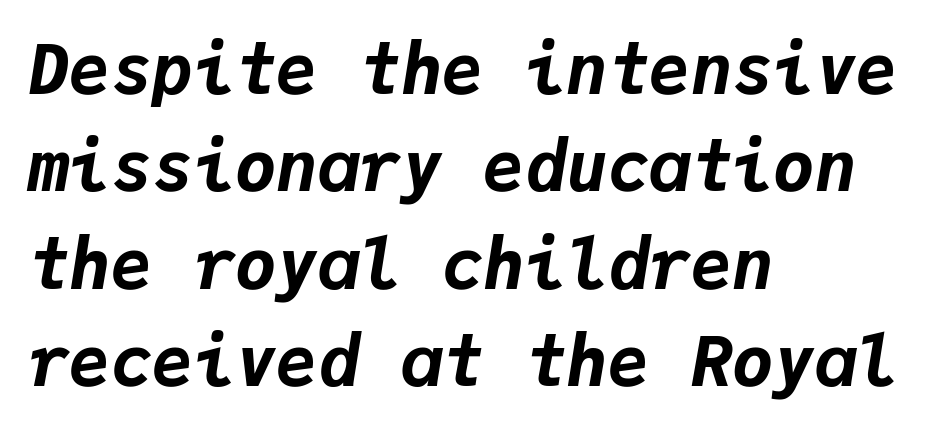
{"italic": "yes", "lean": "right", "slant_degrees": 9, "bold": "yes", "weight": "bold", "width": "normal", "stroke_contrast": "low", "x_height": "medium", "monospaced": "yes", "underline": "no", "align": "left", "line_spacing": "normal", "line_spacing_ratio": 1.41, "letter_spacing": "normal", "letter_spacing_em": 0.0, "glyph_px": 69}
